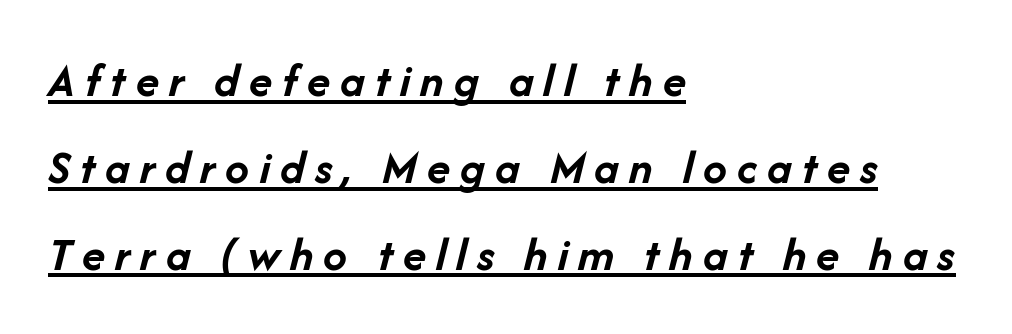
{"italic": "yes", "lean": "right", "slant_degrees": 14, "bold": "yes", "weight": "semibold", "width": "normal", "stroke_contrast": "low", "x_height": "medium", "monospaced": "no", "underline": "yes", "align": "left", "line_spacing_ratio": 1.81, "letter_spacing": "wide", "letter_spacing_em": 0.21, "glyph_px": 48}
